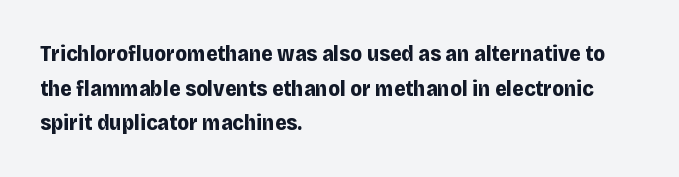
Q: Is the text bold? A: Yes.
Q: Is the text italic (slanted)? A: No, it is upright.
Q: Is the text underlined? A: No.
Q: How is the paragraph aligned? A: Left-aligned.
Q: Is the spacing between letters normal or unusually wide? A: Normal.
Q: Is the spacing between lines tight, normal or loose? A: Normal.
